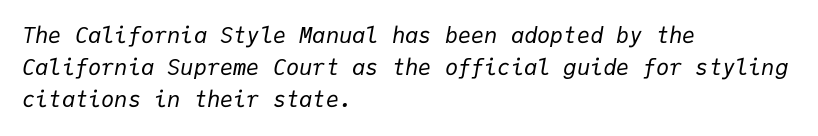
Typeset ragged right — the left edge is the straight one. Successive baselines arrive at the customary interval. Nobody touched the tracking dial on this one. Glance below the letters and you will spot only blank space. The strokes are not fattened; the text isn't bold.
